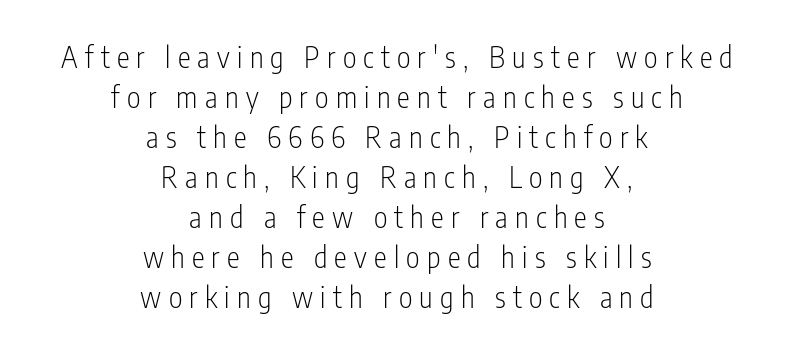
Q: Is the text bold? A: No.
Q: Is the text italic (slanted)? A: No, it is upright.
Q: Is the typeface a serif or a sans-serif typeface? A: Sans-serif.
Q: Is the text underlined? A: No.
Q: How is the paragraph aligned? A: Centered.
Q: Is the spacing between letters normal or unusually wide? A: Unusually wide.
Q: Is the spacing between lines tight, normal or loose? A: Normal.
Q: Width (condensed, normal, or wide)? A: Condensed.
Q: Stroke contrast? A: Low.
Q: x-height? A: Medium.
Q: Monospaced? A: No.
